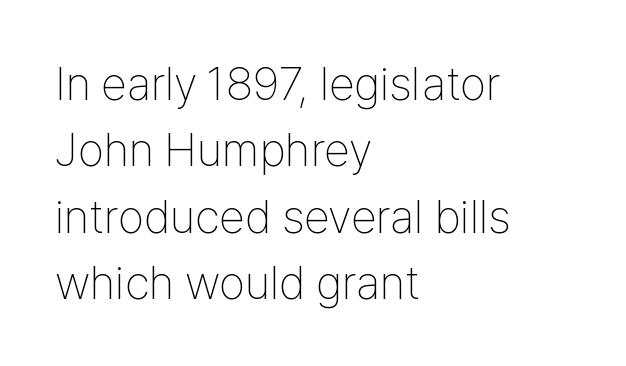
{"serif": "no", "italic": "no", "bold": "no", "weight": "thin", "width": "condensed", "stroke_contrast": "low", "x_height": "medium", "monospaced": "no", "underline": "no", "align": "left", "line_spacing": "normal", "line_spacing_ratio": 1.41, "letter_spacing": "normal", "letter_spacing_em": 0.0, "glyph_px": 47}
